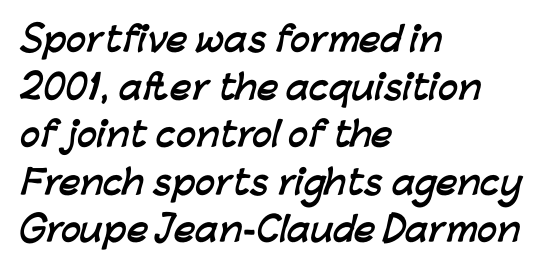
Has an underline been added? It has not. Notice how descenders clear the ascenders below comfortably — that's standard leading. Is the letter spacing exaggerated? No — it looks like the ordinary default. Does the type have serifs? No, each stem ends abruptly.
